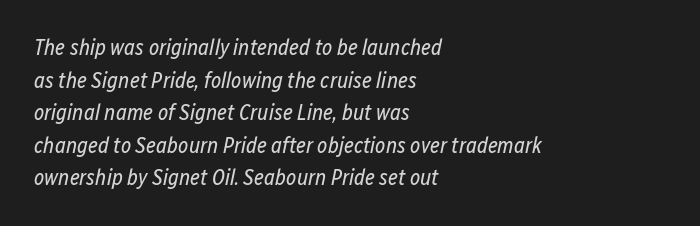
A typesetter would call this zero additional tracking. Caption: face not bold, strokes unweighted. Tall strokes in this sample are angled rather than plumb. The strip under each line holds only bare page. If you measured baseline to baseline, you'd find a middling distance.
